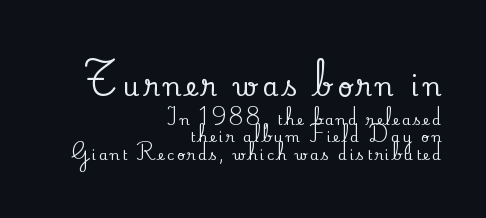
The image shows 26 px text type, upright; set right-aligned, line spacing 1.24x, not underlined; the first (top) block is 1.86x larger.
